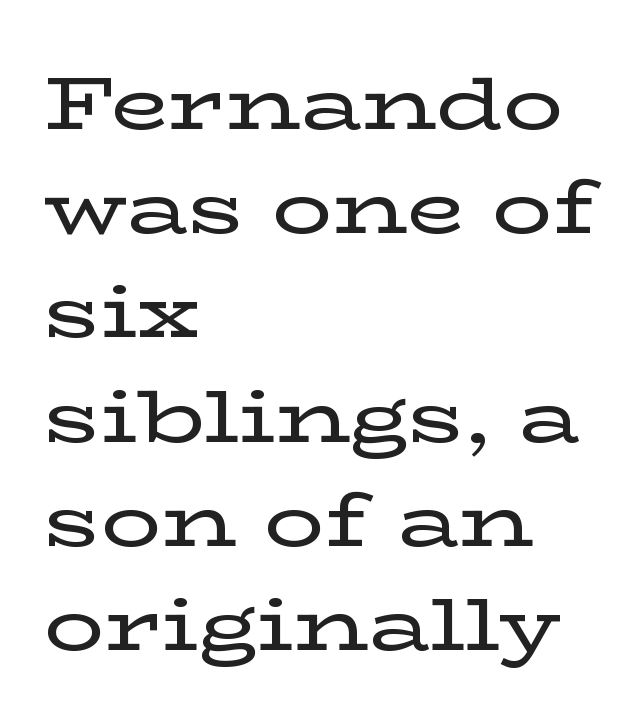
The type family on display is of the serif kind. The letterforms sit shoulder to shoulder at normal distance. The space between consecutive lines is moderate. A typesetter would call this proportional, since set widths differ per character.
